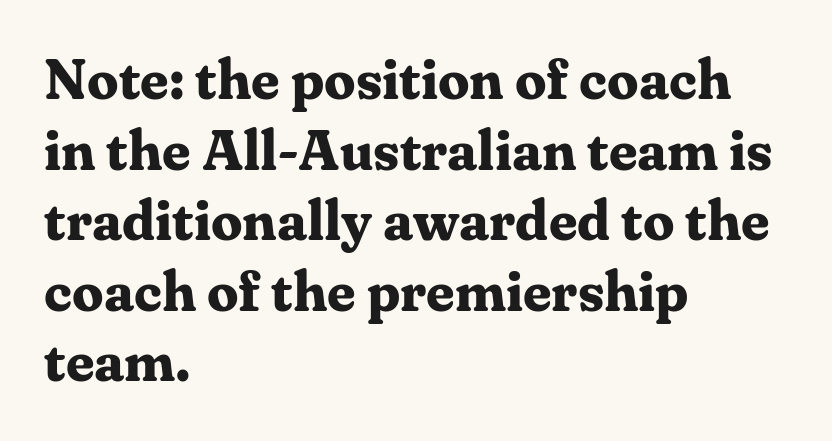
The paragraph has a hard left edge and a soft right edge. Horizontal bands of white between lines are of average thickness. The specimen omits any rule beneath the text block's lines. The letters carry serifs — small finishing strokes at the ends of their stems.
